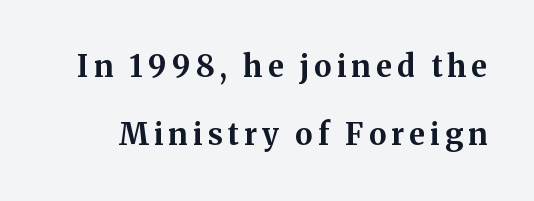
Q: Is the text bold? A: Yes.
Q: Is the text italic (slanted)? A: No, it is upright.
Q: Is the typeface a serif or a sans-serif typeface? A: Serif.
Q: Is the text underlined? A: No.
Q: Is the spacing between lines tight, normal or loose? A: Loose.
Q: Width (condensed, normal, or wide)? A: Normal.
Q: Stroke contrast? A: Medium.
Q: x-height? A: Medium.
Q: Monospaced? A: No.
